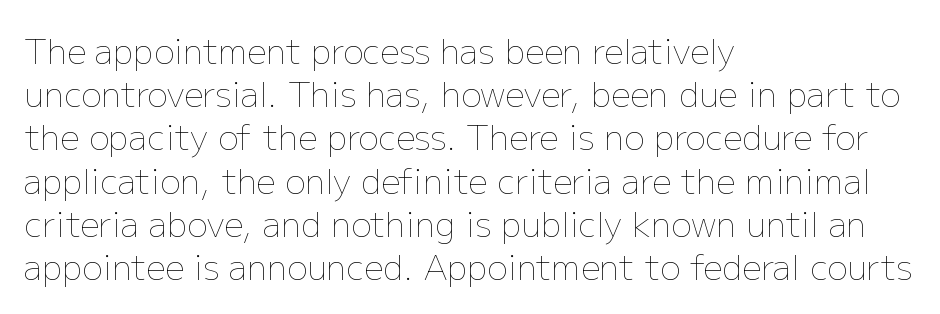
{"italic": "no", "bold": "no", "weight": "thin", "width": "normal", "stroke_contrast": "low", "x_height": "medium", "monospaced": "no", "underline": "no", "align": "left", "line_spacing": "normal", "line_spacing_ratio": 1.27, "letter_spacing": "normal", "letter_spacing_em": 0.0, "glyph_px": 34}
